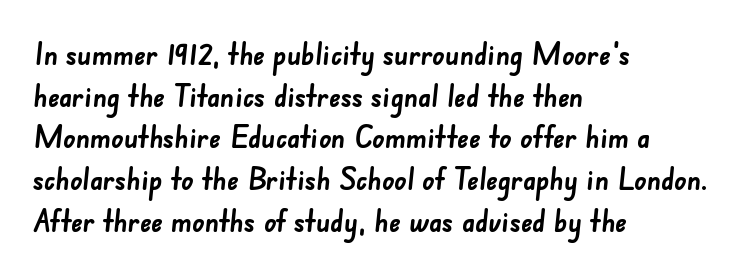
{"serif": "no", "bold": "yes", "weight": "semibold", "width": "normal", "stroke_contrast": "low", "x_height": "small", "monospaced": "no", "underline": "no", "align": "left", "line_spacing": "normal", "line_spacing_ratio": 1.39, "letter_spacing": "normal", "letter_spacing_em": 0.0, "glyph_px": 30}
